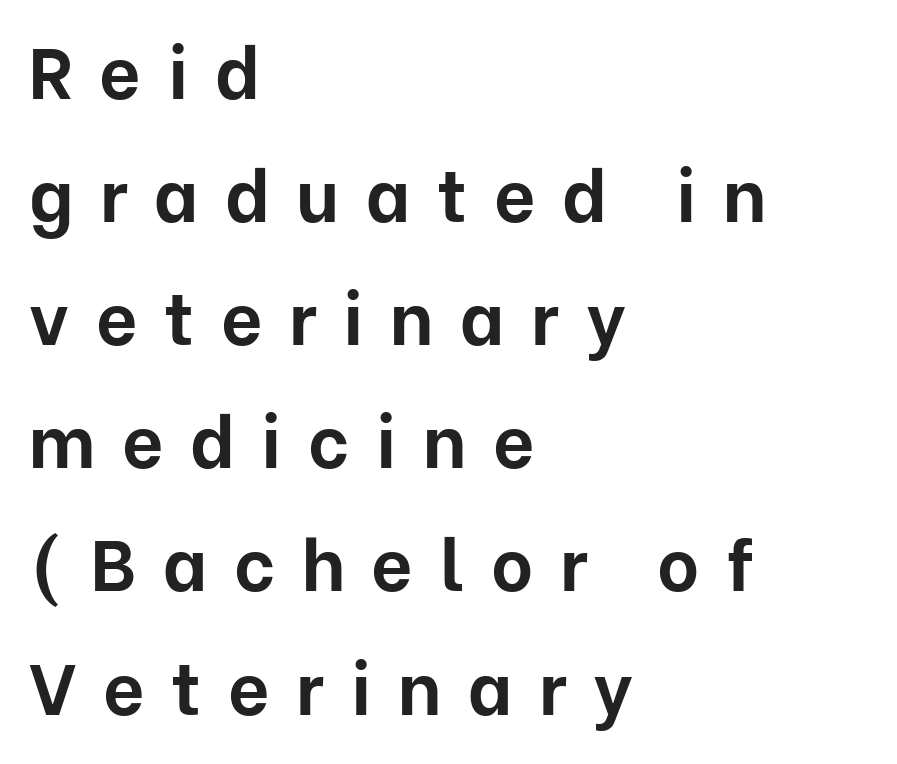
The image shows 72 px bold sans-serif type, upright; set left-aligned, line spacing 1.71x, unusually wide letter spacing (+0.37 em), not underlined; low stroke contrast and a medium x-height.
